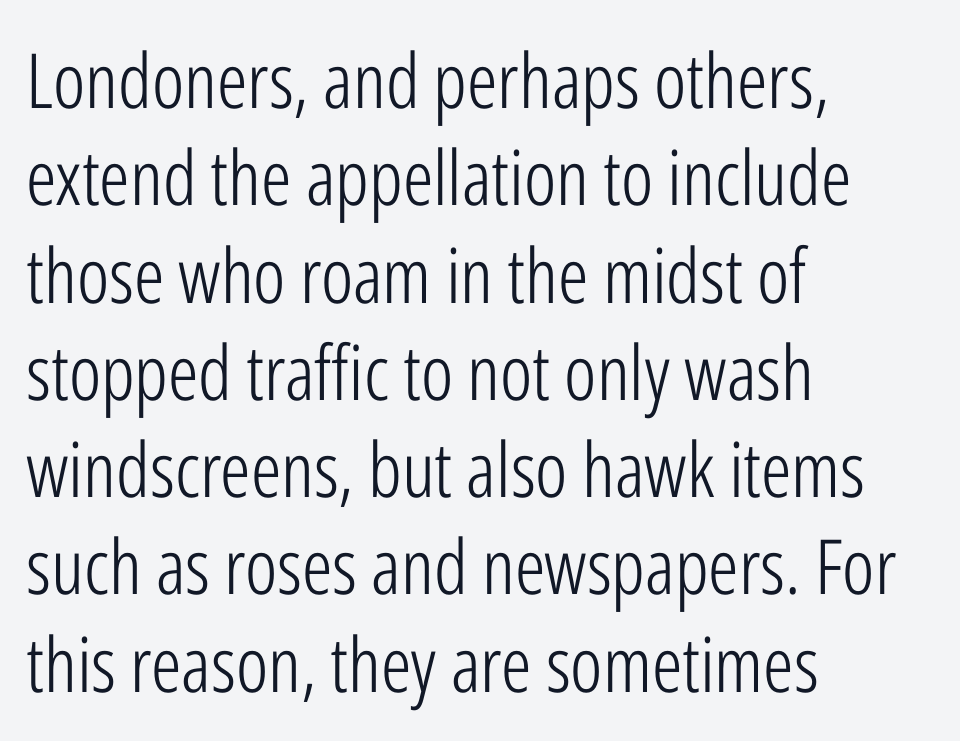
The image shows 76 px light, condensed sans-serif type, upright; set left-aligned, normal line spacing (1.28x), normal letter spacing, not underlined; low stroke contrast and a medium x-height.
